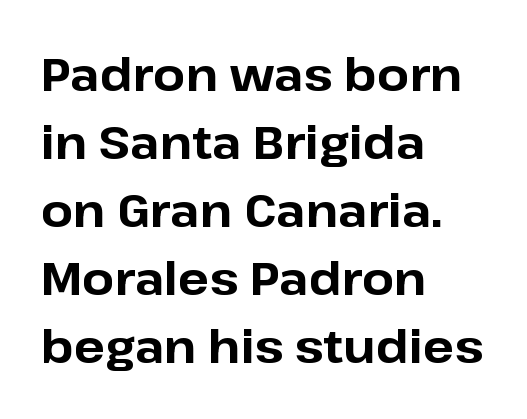
{"serif": "no", "italic": "no", "bold": "yes", "weight": "bold", "width": "normal", "stroke_contrast": "low", "x_height": "medium", "monospaced": "no", "underline": "no", "align": "left", "line_spacing": "normal", "line_spacing_ratio": 1.48, "letter_spacing": "normal", "letter_spacing_em": 0.0, "glyph_px": 46}
